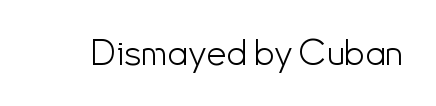
The image shows 36 px light sans-serif type, upright; set normal letter spacing, not underlined; low stroke contrast and a small x-height.
